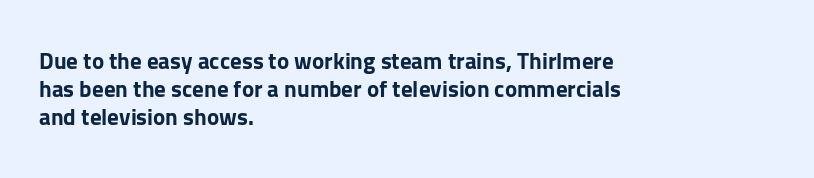
The image shows 23 px bold type, upright; set left-aligned, line spacing 1.21x, normal letter spacing, not underlined.
